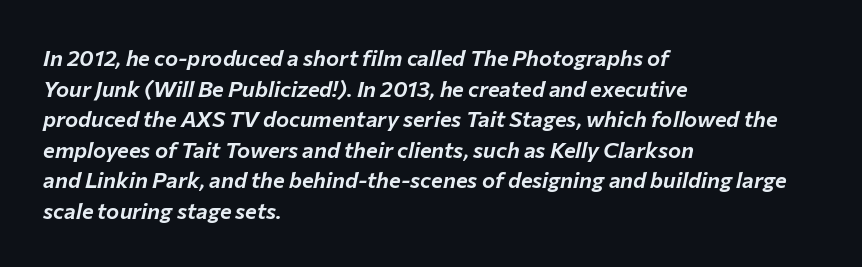
The line texture is even and compact thanks to regular tracking. In terms of leading, this rendering sits right in the middle. The typesetter chose a ragged-right arrangement here. The glyphs look as if they've been sheared to an angle. Clear beneath every line of the passage.
